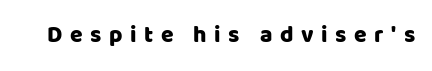
A typesetter would mark this as roman, not italic. The passage shown has open, widely tracked lettering throughout. Each row of text sits above clean, open space.
